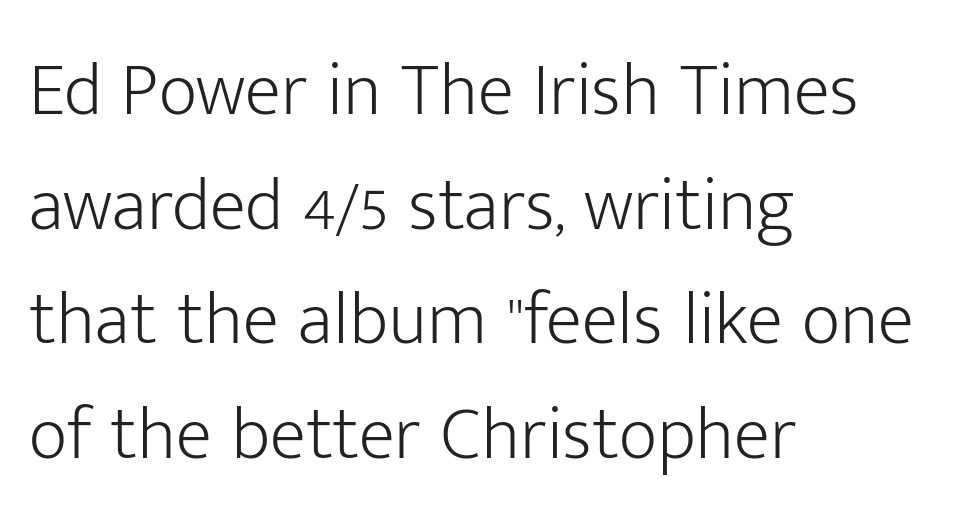
Q: Is the text bold? A: No.
Q: Is the text italic (slanted)? A: No, it is upright.
Q: Is the typeface a serif or a sans-serif typeface? A: Sans-serif.
Q: Is the text underlined? A: No.
Q: How is the paragraph aligned? A: Left-aligned.
Q: Is the spacing between letters normal or unusually wide? A: Normal.
Q: Is the spacing between lines tight, normal or loose? A: Normal.
Q: Width (condensed, normal, or wide)? A: Normal.
Q: Stroke contrast? A: Low.
Q: x-height? A: Medium.
Q: Monospaced? A: No.
